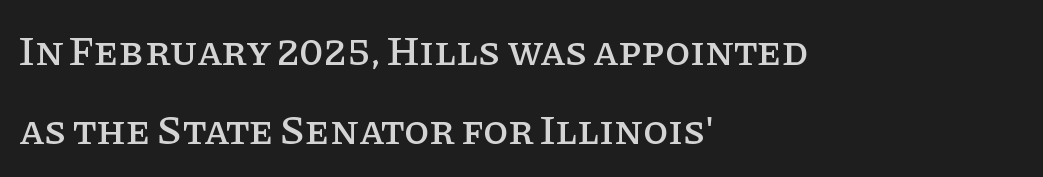
The image shows 41 px serif type, upright; set left-aligned, loose line spacing (1.93x), normal letter spacing, not underlined; low stroke contrast and a large x-height.
